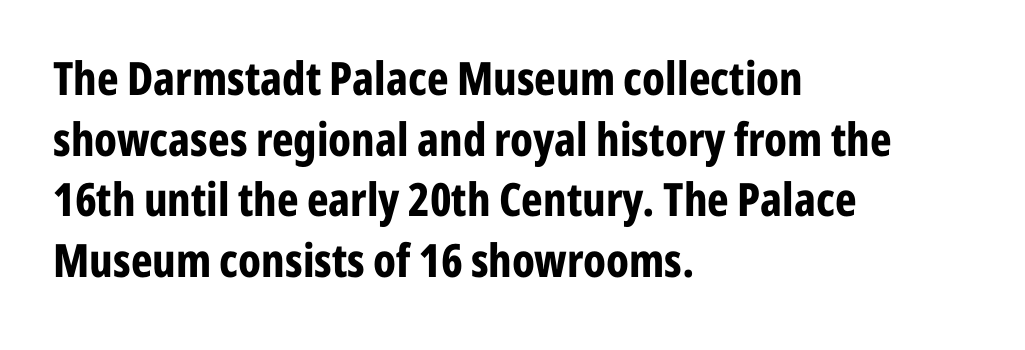
Q: Is the text bold? A: Yes.
Q: Is the text italic (slanted)? A: No, it is upright.
Q: Is the typeface a serif or a sans-serif typeface? A: Sans-serif.
Q: Is the text underlined? A: No.
Q: How is the paragraph aligned? A: Left-aligned.
Q: Is the spacing between letters normal or unusually wide? A: Normal.
Q: Is the spacing between lines tight, normal or loose? A: Normal.
Q: Width (condensed, normal, or wide)? A: Condensed.
Q: Stroke contrast? A: Low.
Q: x-height? A: Medium.
Q: Monospaced? A: No.
